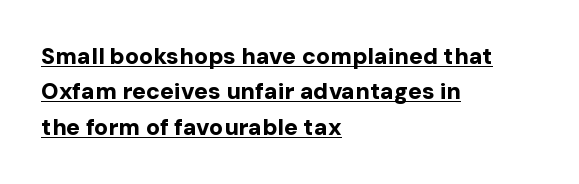
{"italic": "no", "bold": "yes", "underline": "yes", "align": "left", "line_spacing": "normal", "line_spacing_ratio": 1.54, "letter_spacing": "normal", "letter_spacing_em": 0.0, "glyph_px": 23}
